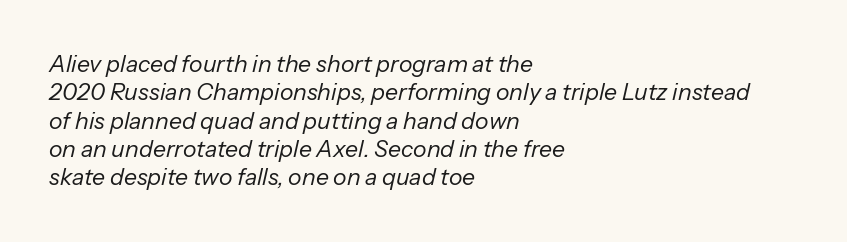
{"italic": "yes", "lean": "right", "slant_degrees": 13, "bold": "no", "underline": "no", "align": "left", "line_spacing_ratio": 1.23, "letter_spacing": "normal", "letter_spacing_em": 0.0, "glyph_px": 23}
